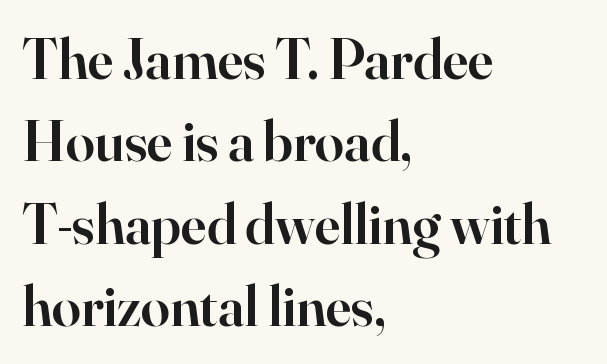
You can tell it's not italic because the verticals are truly vertical. Compared with a centered layout, this one pins lines to the left instead. Each glyph is drawn with semibold strokes, heavier than normal yet not fully bold. Spacing verdict: proportional, widths tailored to each character. No extra tracking has been applied to these lines.
